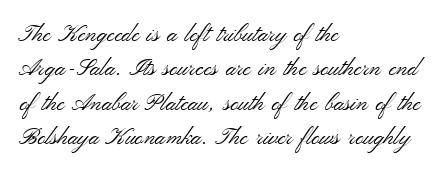
The image shows 23 px text type; set left-aligned, normal line spacing (1.5x), normal letter spacing, not underlined.
